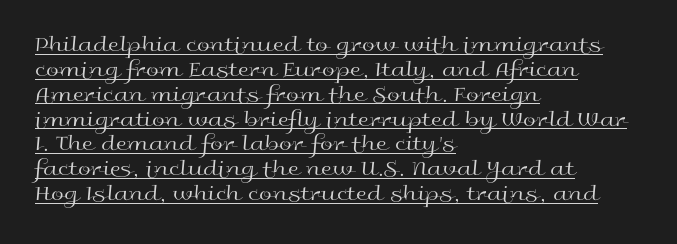
Nothing unusual about the tracking: characters are spaced as the font intends. Notice how a bar underscores the lettering throughout. These glyphs show unthickened strokes, regular width or finer. This sample trades vertical openness for compactness between lines. The typesetter chose a ragged-right arrangement here. The type sits square on the baseline with zero lean.
